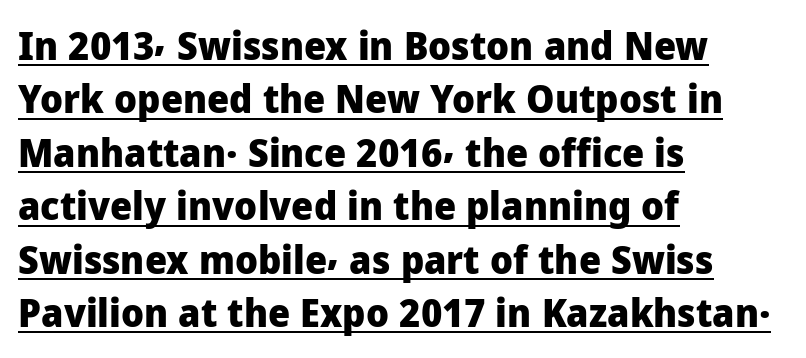
The image shows 39 px heavy sans-serif type, upright; set left-aligned, normal line spacing (1.37x), normal letter spacing, underlined; low stroke contrast and a medium x-height.
